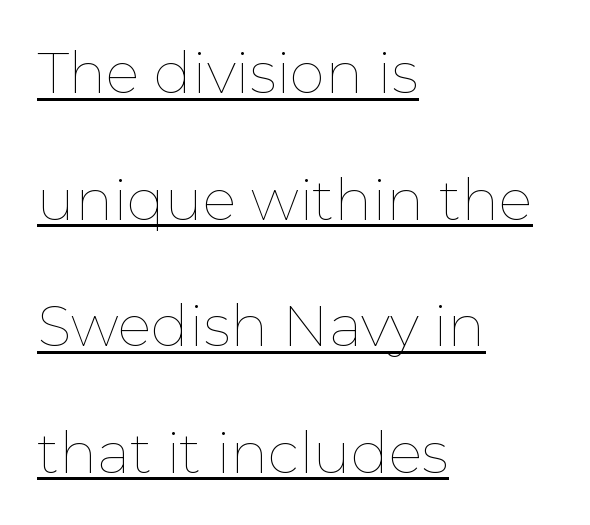
The face used here appears with an underline applied. The passage shown has conventional tracking throughout. Each stroke keeps to a modest, everyday thickness or less. This is roman type, the default non-slanted kind. The rendering anchors every line to the left-hand side.
